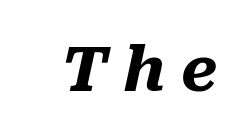
Every letter is thick-stroked: bold, no question. The passage shown is typed in a proportional face where columns would drift. Characters are canted at an angle relative to the baseline's perpendicular. The passage shown has open, widely tracked lettering throughout. The gap between lines stays unmarked.
